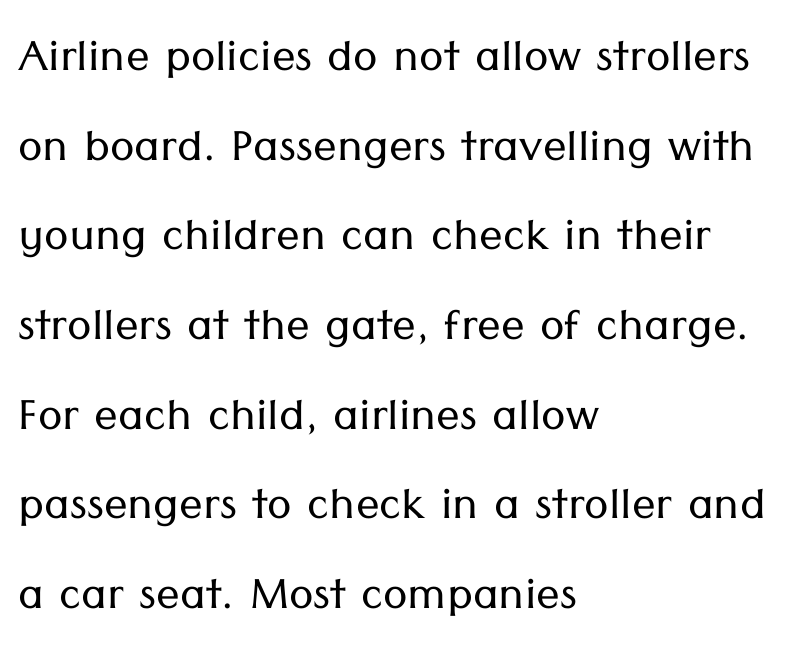
{"serif": "no", "italic": "no", "bold": "no", "weight": "light", "width": "normal", "stroke_contrast": "low", "x_height": "medium", "monospaced": "no", "underline": "no", "align": "left", "line_spacing": "normal", "line_spacing_ratio": 1.52, "letter_spacing": "normal", "letter_spacing_em": 0.0, "glyph_px": 59}
